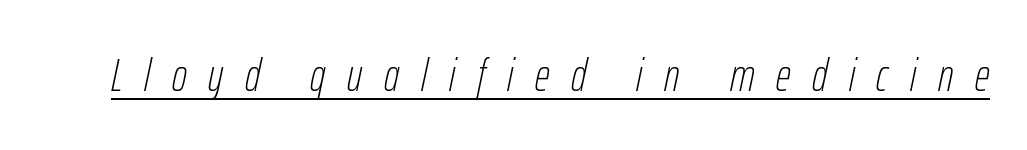
The passage shown is not bold in any degree. Words appear elongated and porous because spacing is wide. The glyphs are accompanied by a horizontal stroke just below them. It's the slanting kind of type. The rendering uses natural spacing where letterforms have individual widths.
